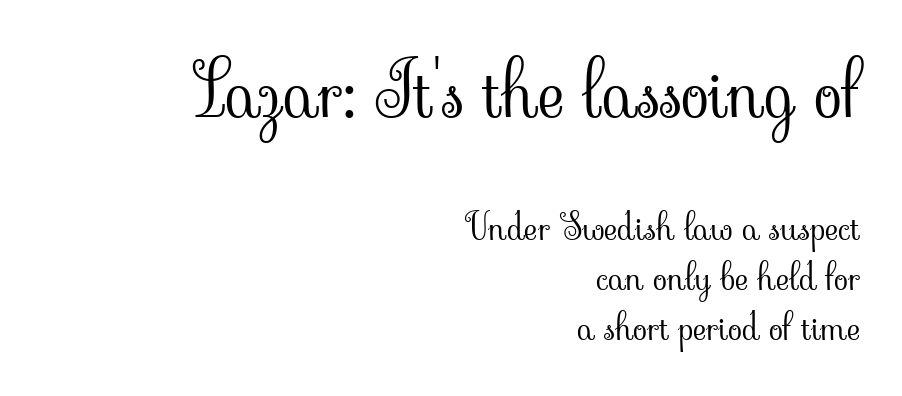
{"serif": "yes", "italic": "no", "bold": "no", "weight": "light", "width": "normal", "stroke_contrast": "low", "x_height": "small", "monospaced": "no", "underline": "no", "align": "right", "line_spacing": "normal", "line_spacing_ratio": 1.36, "letter_spacing": "normal", "letter_spacing_em": 0.0, "larger_block": "first", "size_ratio": 2.0, "glyph_px": 74}
